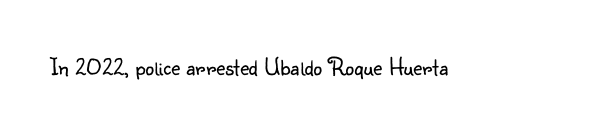
The image shows 25 px text type, upright; set normal letter spacing, not underlined.
